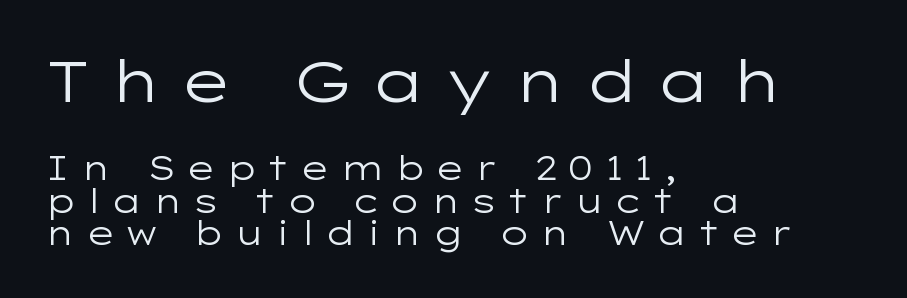
Q: Is the text bold? A: No.
Q: Is the text italic (slanted)? A: No, it is upright.
Q: Is the typeface a serif or a sans-serif typeface? A: Sans-serif.
Q: Is the text underlined? A: No.
Q: How is the paragraph aligned? A: Left-aligned.
Q: Is the spacing between letters normal or unusually wide? A: Unusually wide.
Q: Is the spacing between lines tight, normal or loose? A: Tight.
Q: Which block of text is set in a larger size, the first (top) or the second (bottom)? A: The first (top) one.
Q: Width (condensed, normal, or wide)? A: Wide.
Q: Stroke contrast? A: Low.
Q: x-height? A: Medium.
Q: Monospaced? A: No.
